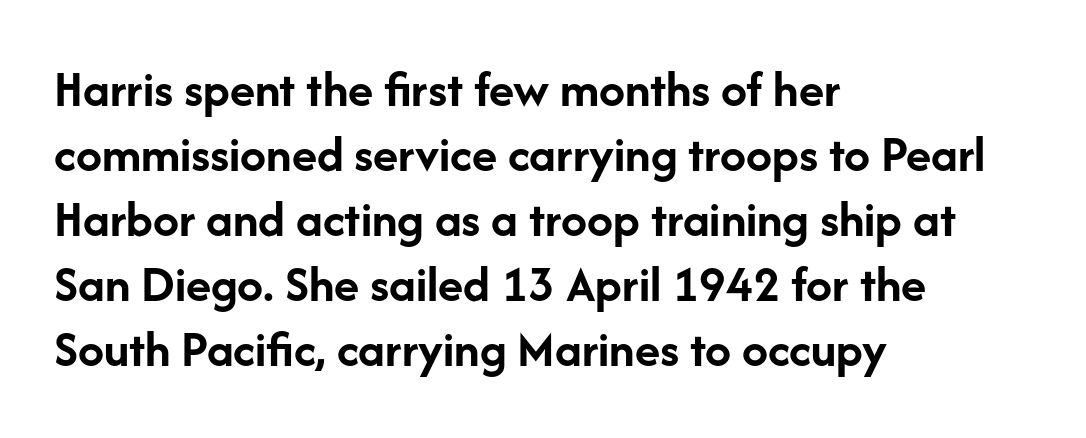
The image shows 52 px semibold sans-serif type, upright; set left-aligned, normal line spacing (1.25x), normal letter spacing, not underlined; low stroke contrast and a medium x-height.
